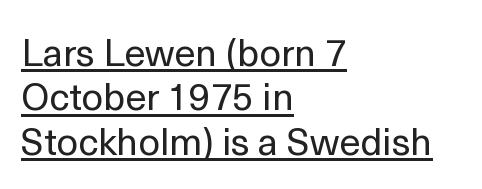
Q: Is the text bold? A: No.
Q: Is the text italic (slanted)? A: No, it is upright.
Q: Is the typeface a serif or a sans-serif typeface? A: Sans-serif.
Q: Is the text underlined? A: Yes.
Q: How is the paragraph aligned? A: Left-aligned.
Q: Is the spacing between letters normal or unusually wide? A: Normal.
Q: Width (condensed, normal, or wide)? A: Normal.
Q: x-height? A: Medium.
Q: Monospaced? A: No.
